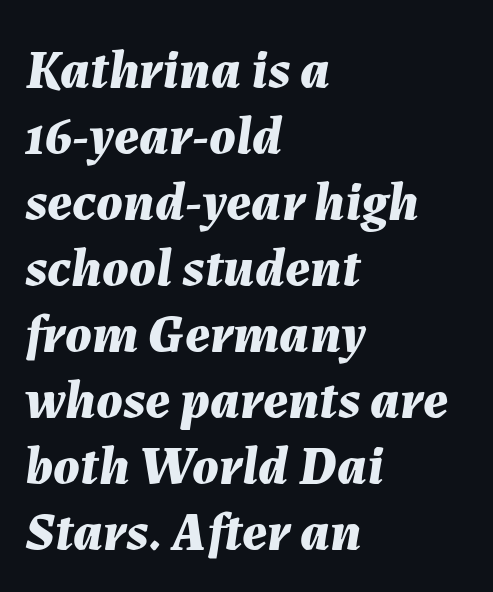
{"italic": "yes", "lean": "right", "slant_degrees": 7, "bold": "yes", "weight": "bold", "width": "normal", "stroke_contrast": "medium", "x_height": "medium", "monospaced": "no", "underline": "no", "align": "left", "line_spacing_ratio": 1.2, "letter_spacing": "normal", "letter_spacing_em": 0.0, "glyph_px": 55}
